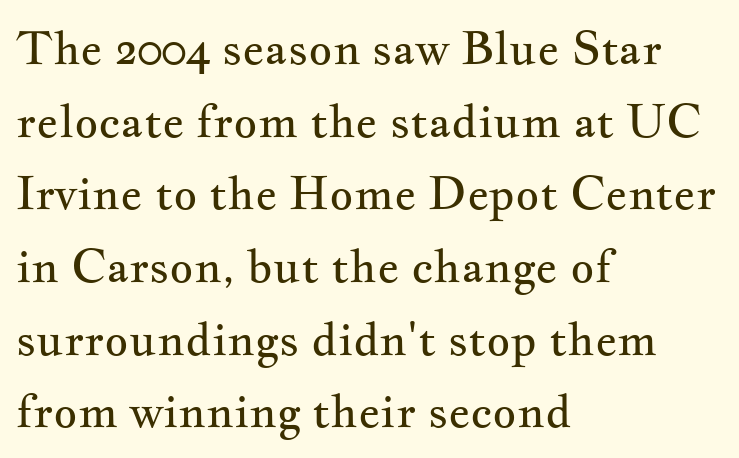
{"serif": "yes", "italic": "no", "bold": "no", "weight": "regular", "width": "wide", "stroke_contrast": "medium", "x_height": "small", "monospaced": "no", "underline": "no", "align": "left", "line_spacing": "normal", "line_spacing_ratio": 1.58, "letter_spacing": "normal", "letter_spacing_em": 0.0, "glyph_px": 46}
